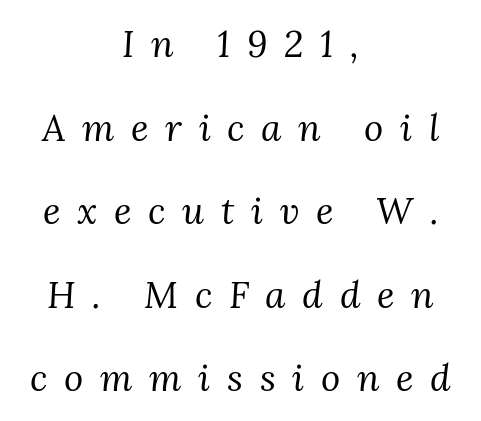
Each new line begins a long way beneath the previous one. Yep, those are serifs on the letters. Stroke mass is kept to a normal reading level or below. Here the designer chose a conventional face with non-uniform glyph widths. These lines were composed using italics.
